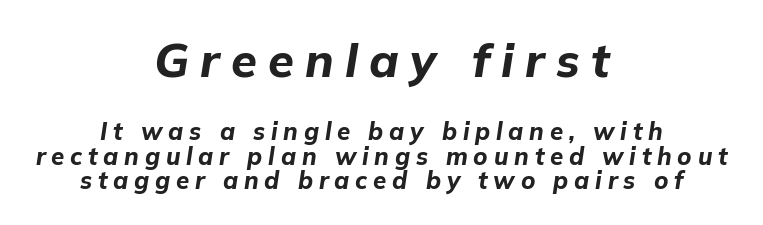
Q: Is the text bold? A: Yes.
Q: Is the text italic (slanted)? A: Yes, it leans right by about 9 degrees.
Q: Is the text underlined? A: No.
Q: How is the paragraph aligned? A: Centered.
Q: Is the spacing between letters normal or unusually wide? A: Unusually wide.
Q: Is the spacing between lines tight, normal or loose? A: Tight.
Q: Which block of text is set in a larger size, the first (top) or the second (bottom)? A: The first (top) one.
Q: Width (condensed, normal, or wide)? A: Normal.
Q: Stroke contrast? A: Low.
Q: x-height? A: Medium.
Q: Monospaced? A: No.
